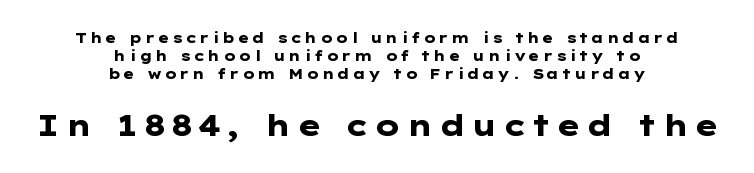
The image shows 29 px heavy, wide sans-serif type, upright; set centered, normal line spacing (1.3x), not underlined; the second (bottom) block is 2.07x larger; low stroke contrast and a medium x-height.
